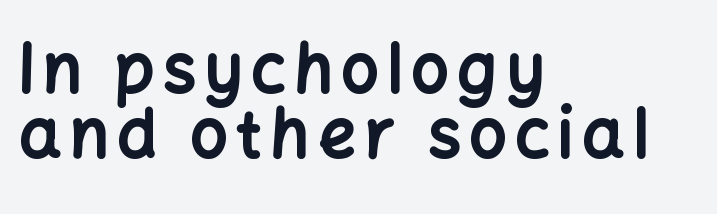
Honestly, there is no underline to notice here at all. Reading down the block, your eye returns to a fixed left position each line. Does the leading feel generous? Not at all — it's pinched. This sample uses an upright cut, with every glyph sitting square on the baseline.
